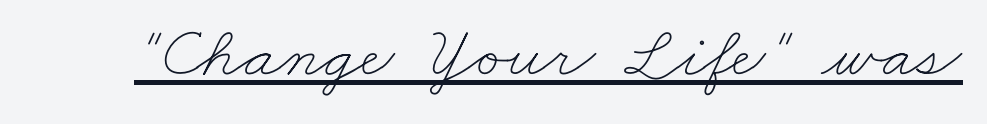
{"bold": "no", "weight": "thin", "width": "wide", "stroke_contrast": "low", "x_height": "small", "monospaced": "no", "underline": "yes", "letter_spacing": "normal", "letter_spacing_em": 0.0, "glyph_px": 73}
